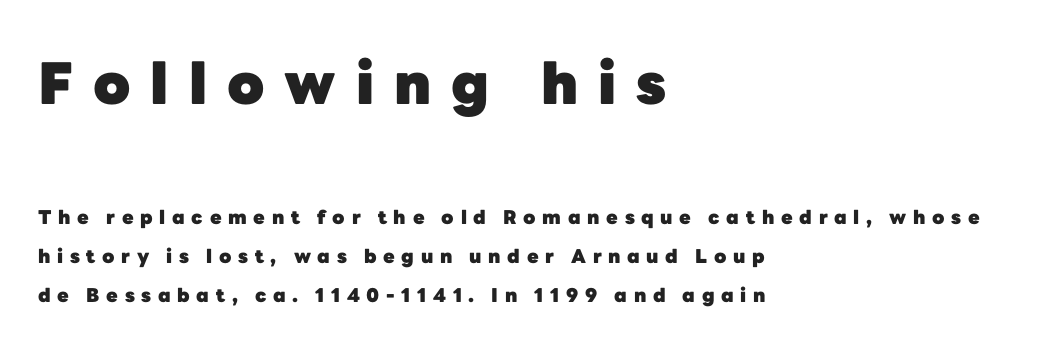
{"serif": "no", "italic": "no", "bold": "yes", "weight": "heavy", "width": "normal", "stroke_contrast": "low", "x_height": "medium", "monospaced": "no", "underline": "no", "align": "left", "line_spacing": "loose", "line_spacing_ratio": 2.07, "letter_spacing": "wide", "letter_spacing_em": 0.35, "larger_block": "first", "size_ratio": 3.0, "glyph_px": 57}
